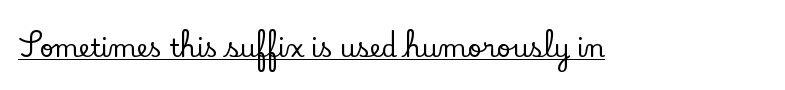
The image shows 25 px text type, upright; set normal letter spacing, underlined.
